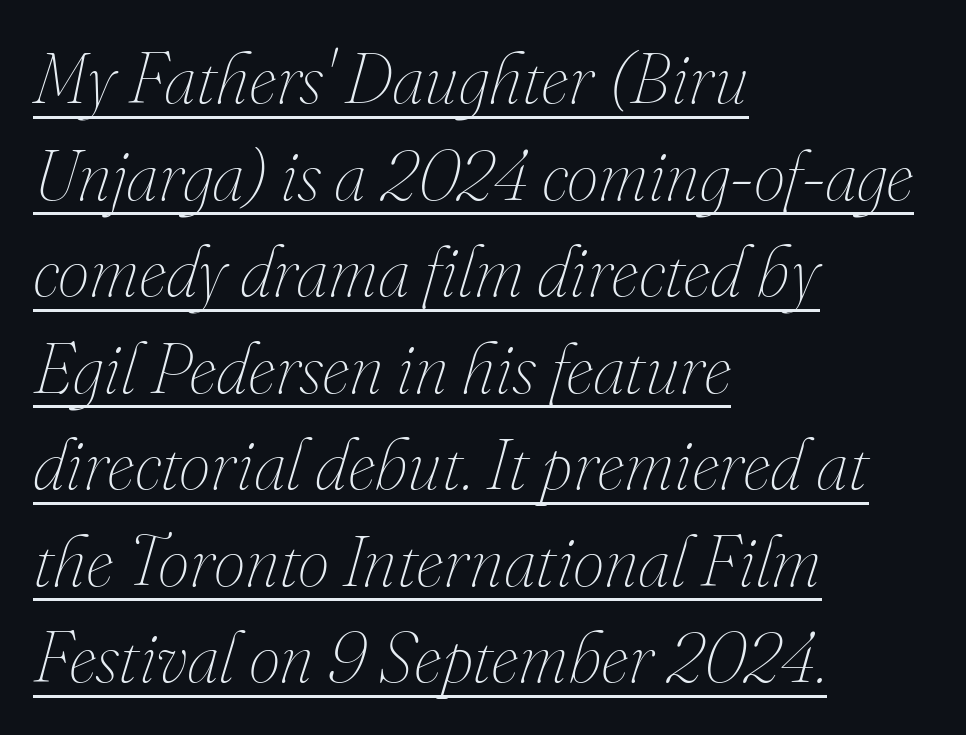
{"italic": "yes", "lean": "right", "slant_degrees": 16, "bold": "no", "weight": "thin", "width": "normal", "stroke_contrast": "medium", "x_height": "small", "monospaced": "no", "underline": "yes", "align": "left", "line_spacing": "normal", "line_spacing_ratio": 1.36, "letter_spacing": "normal", "letter_spacing_em": 0.0, "glyph_px": 71}
